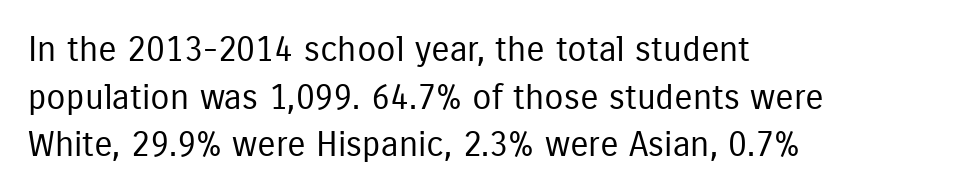
Is this a fixed-width face? No — the glyphs have proportional, varying widths. Compared with typical paragraphs, the rows here are spaced about the same. Do the letters lean? They stand straight. The characters are drawn with everyday or finer stroke widths. The compositor pushed each line to the left boundary.
